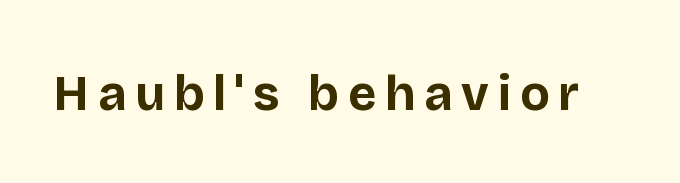
Q: Is the text bold? A: Yes.
Q: Is the text italic (slanted)? A: No, it is upright.
Q: Is the typeface a serif or a sans-serif typeface? A: Sans-serif.
Q: Is the text underlined? A: No.
Q: Width (condensed, normal, or wide)? A: Normal.
Q: Stroke contrast? A: Low.
Q: x-height? A: Large.
Q: Monospaced? A: No.
